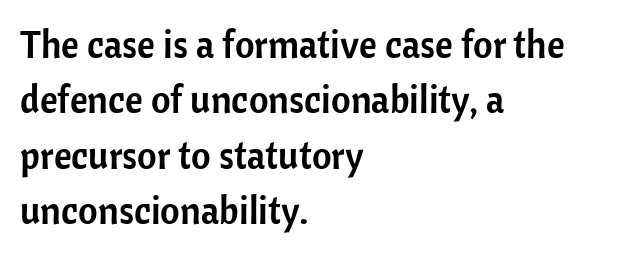
{"serif": "no", "italic": "no", "width": "normal", "stroke_contrast": "low", "x_height": "medium", "monospaced": "no", "underline": "no", "align": "left", "line_spacing": "normal", "line_spacing_ratio": 1.46, "letter_spacing": "normal", "letter_spacing_em": 0.0, "glyph_px": 38}
